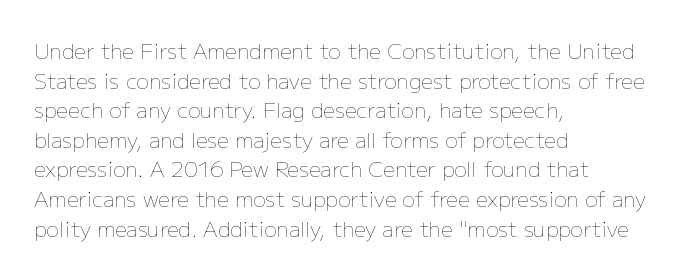
Q: Is the text bold? A: No.
Q: Is the text italic (slanted)? A: No, it is upright.
Q: Is the text underlined? A: No.
Q: How is the paragraph aligned? A: Left-aligned.
Q: Is the spacing between letters normal or unusually wide? A: Normal.
Q: Is the spacing between lines tight, normal or loose? A: Normal.
